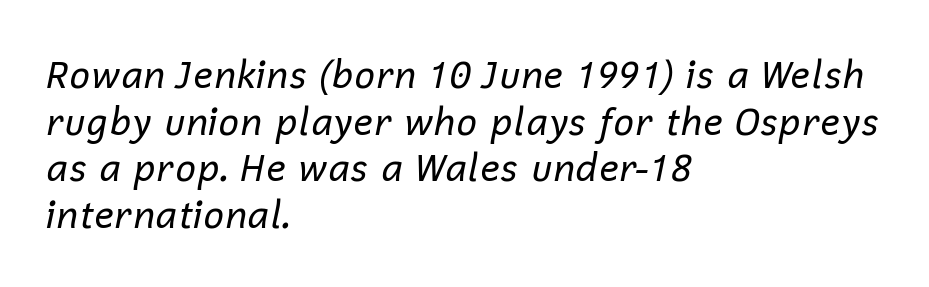
{"italic": "yes", "lean": "right", "slant_degrees": 12, "bold": "no", "weight": "regular", "width": "normal", "stroke_contrast": "low", "x_height": "medium", "monospaced": "no", "underline": "no", "align": "left", "line_spacing": "normal", "line_spacing_ratio": 1.26, "letter_spacing": "normal", "letter_spacing_em": 0.0, "glyph_px": 37}
